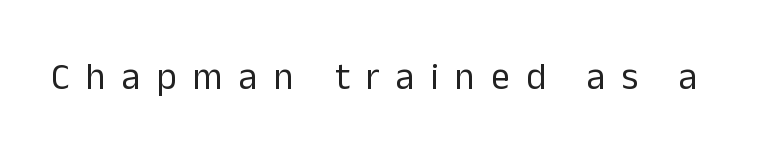
The letters stand upright; this is a roman face. Are there feet on the stems? There aren't — it's a sans. The area under the type is left untouched. These glyphs show unthickened strokes, regular width or finer. These lines have a slow, spaced-out rhythm from letter to letter. Note the varied advance widths — an 'i' is clearly narrower than an 'm'.
